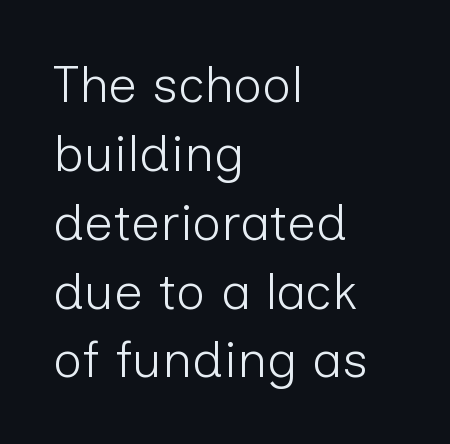
{"serif": "no", "italic": "no", "bold": "no", "weight": "light", "width": "normal", "stroke_contrast": "low", "x_height": "medium", "monospaced": "no", "underline": "no", "align": "left", "line_spacing": "normal", "line_spacing_ratio": 1.35, "letter_spacing": "normal", "letter_spacing_em": 0.0, "glyph_px": 51}
